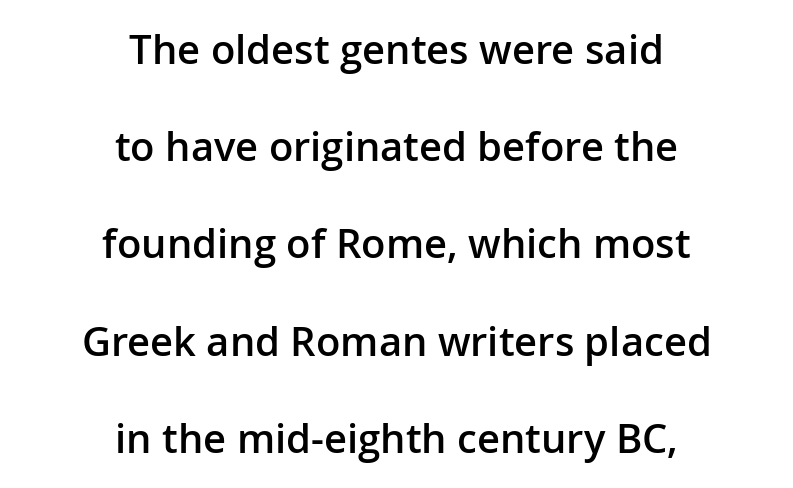
The image shows 40 px semibold sans-serif type, upright; set centered, loose line spacing (2.43x), normal letter spacing, not underlined; low stroke contrast and a medium x-height.
